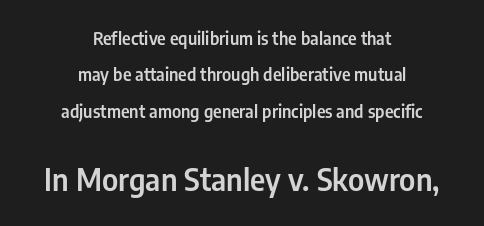
The image shows 30 px condensed sans-serif type, upright; set centered, loose line spacing (2.14x), normal letter spacing, not underlined; the second (bottom) block is 1.76x larger; low stroke contrast and a medium x-height.
